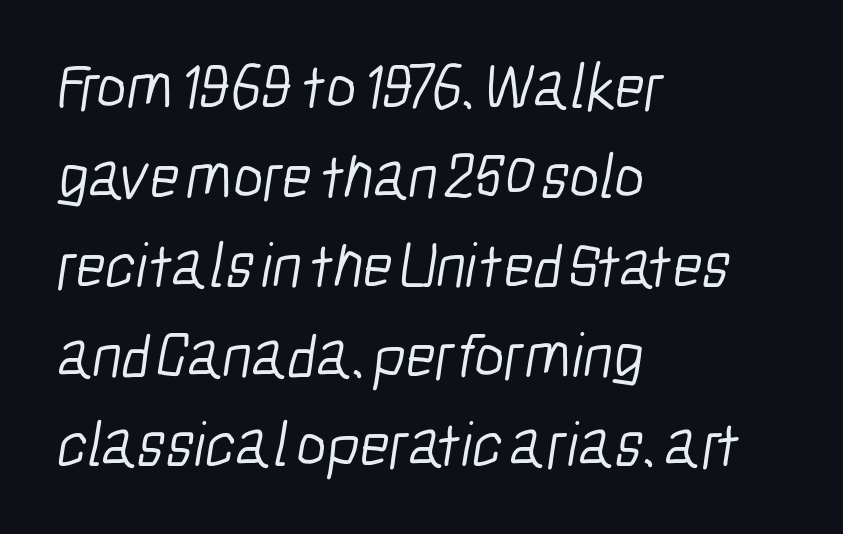
Does the copy run flush right? No — it runs flush left. The letters advance in unequal steps, a hallmark of proportional type. The passage shown has conventional tracking throughout. Compared with typical paragraphs, the rows here are spaced about the same. Grotesque or geometric, the face here clearly has no serifs. The baseline area is clear.
